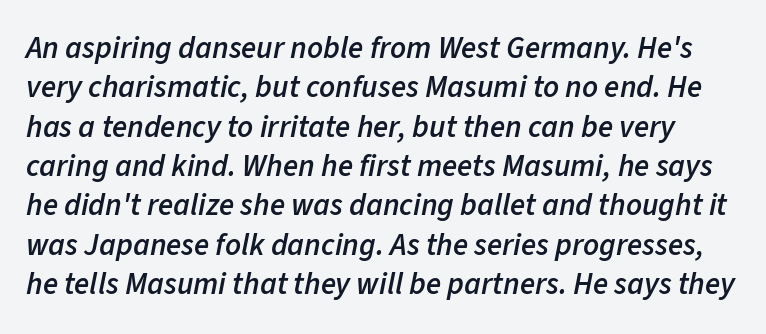
The image shows 31 px semibold type, italic (leaning right); set normal line spacing (1.27x), normal letter spacing, not underlined; low stroke contrast and a medium x-height.
